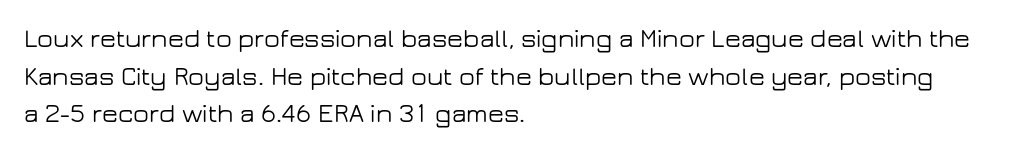
Which margin do the lines hug? The left one — the right edge is uneven. This sample uses plain, unmodified letter spacing. Glance below the letters and you will spot only blank space. Baseline-to-baseline distance is the conventional proportion of letter height.
